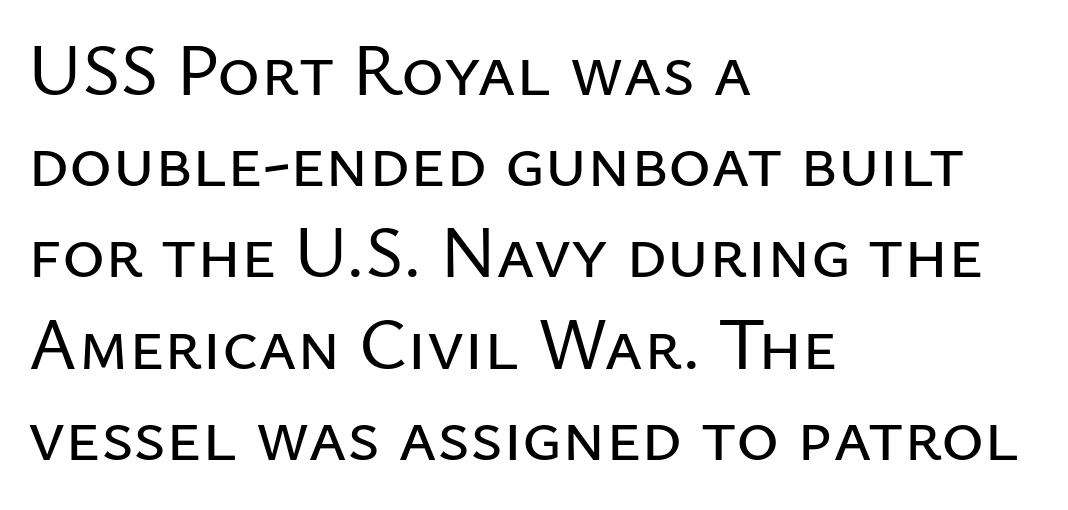
{"serif": "no", "italic": "no", "width": "normal", "stroke_contrast": "low", "x_height": "medium", "monospaced": "no", "underline": "no", "align": "left", "line_spacing": "normal", "line_spacing_ratio": 1.25, "letter_spacing": "normal", "letter_spacing_em": 0.0, "glyph_px": 73}
